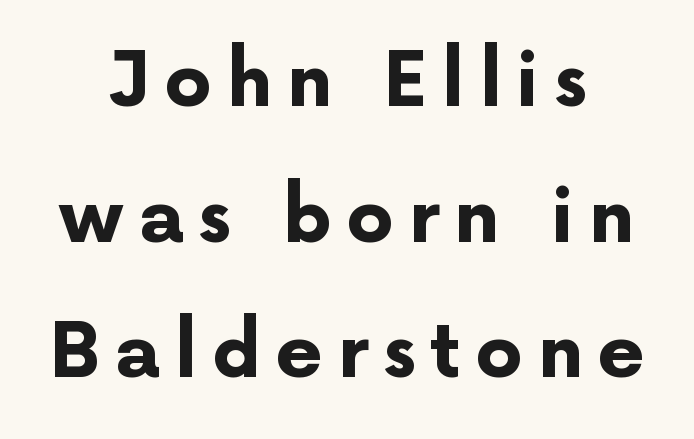
The image shows 75 px bold sans-serif type, upright; set centered, line spacing 1.81x, not underlined; low stroke contrast and a medium x-height.
